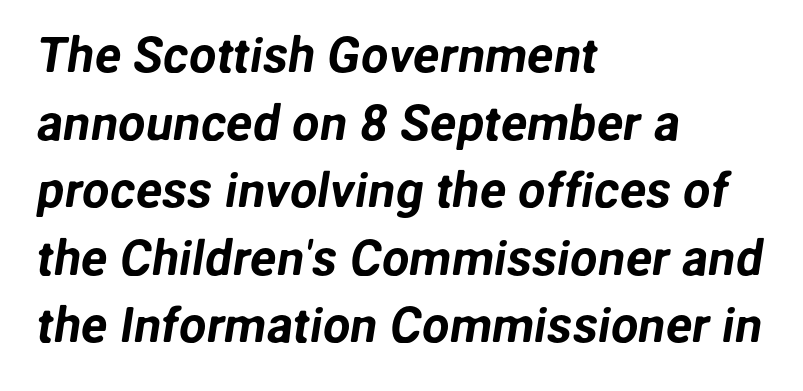
The image shows 49 px sans-serif type; set left-aligned, normal line spacing (1.38x), normal letter spacing, not underlined; low stroke contrast and a medium x-height.
